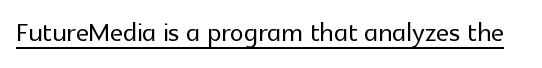
{"serif": "no", "italic": "no", "width": "normal", "x_height": "medium", "monospaced": "no", "underline": "yes", "letter_spacing": "normal", "letter_spacing_em": 0.0, "glyph_px": 35}
